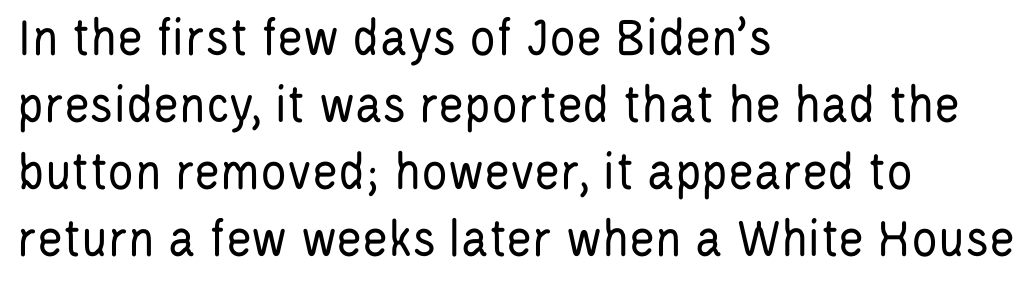
Q: Is the text bold? A: No.
Q: Is the text italic (slanted)? A: No, it is upright.
Q: Is the typeface a serif or a sans-serif typeface? A: Sans-serif.
Q: Is the text underlined? A: No.
Q: How is the paragraph aligned? A: Left-aligned.
Q: Is the spacing between letters normal or unusually wide? A: Normal.
Q: Width (condensed, normal, or wide)? A: Condensed.
Q: Stroke contrast? A: Low.
Q: x-height? A: Large.
Q: Monospaced? A: No.
